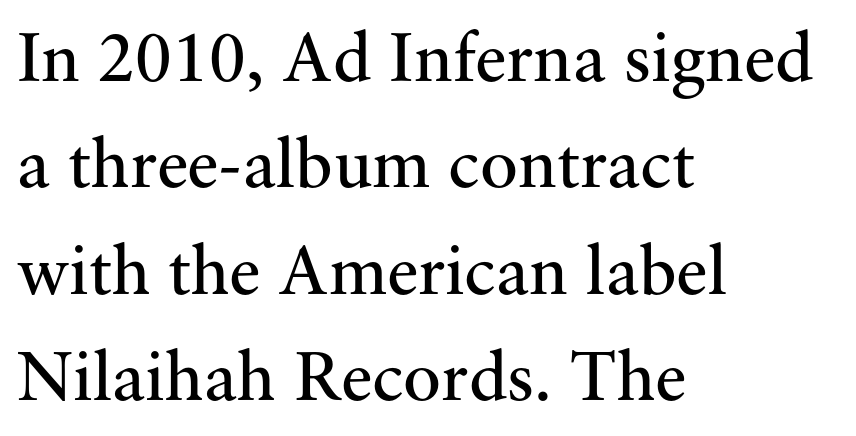
{"serif": "yes", "italic": "no", "bold": "no", "weight": "regular", "width": "normal", "stroke_contrast": "medium", "x_height": "small", "monospaced": "no", "underline": "no", "align": "left", "line_spacing": "normal", "line_spacing_ratio": 1.5, "letter_spacing": "normal", "letter_spacing_em": 0.0, "glyph_px": 71}
